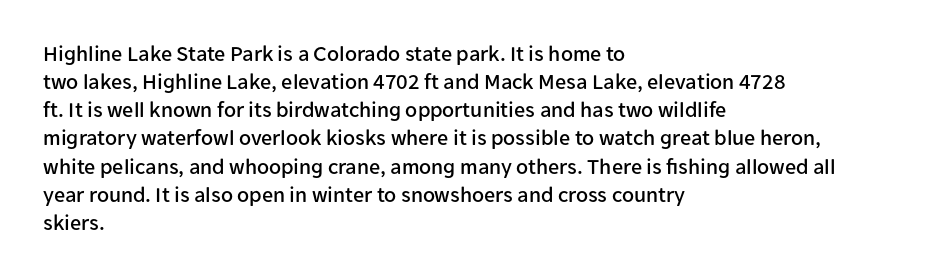
The image shows 22 px text type, upright; set left-aligned, normal line spacing (1.28x), normal letter spacing, not underlined.
